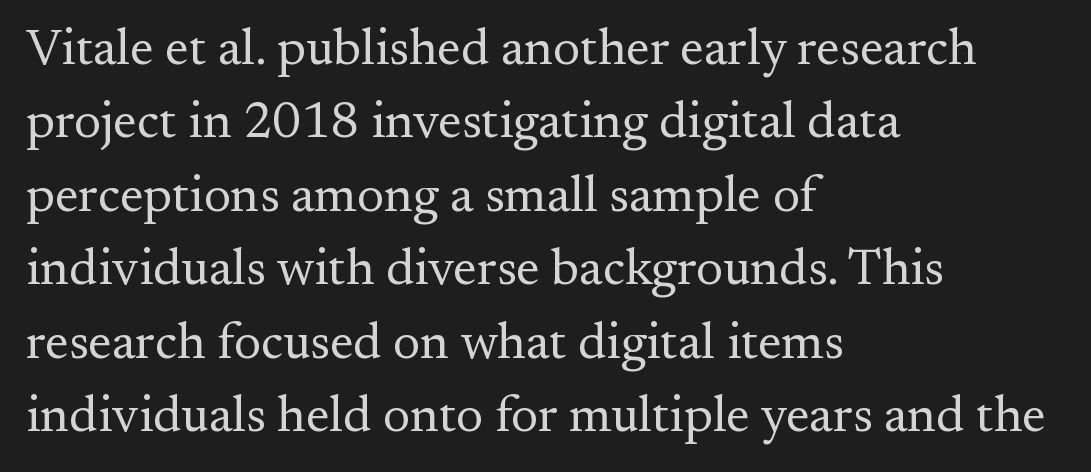
{"serif": "yes", "italic": "no", "bold": "no", "weight": "regular", "width": "normal", "stroke_contrast": "medium", "x_height": "small", "monospaced": "no", "underline": "no", "align": "left", "line_spacing": "normal", "line_spacing_ratio": 1.44, "letter_spacing": "normal", "letter_spacing_em": 0.0, "glyph_px": 51}
